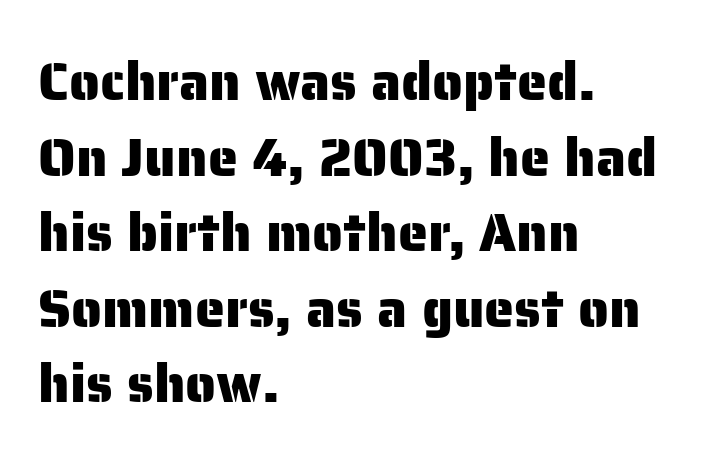
The image shows 54 px sans-serif type, upright; set left-aligned, normal line spacing (1.4x), normal letter spacing, not underlined; low stroke contrast and a medium x-height.
